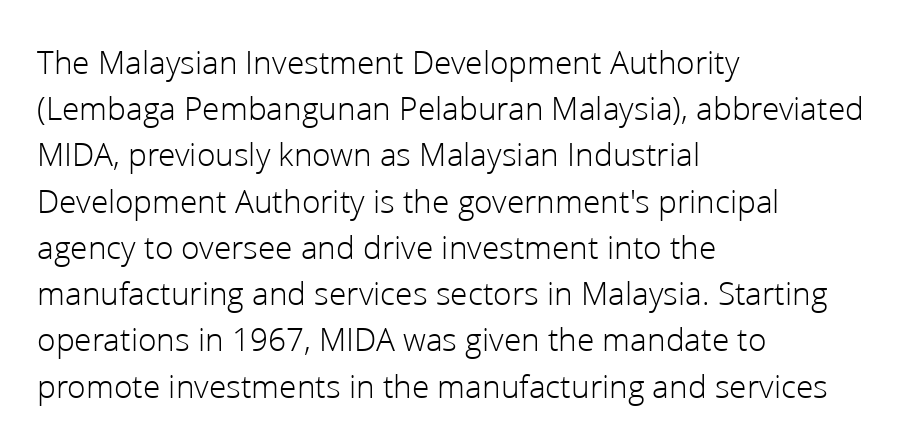
{"serif": "no", "italic": "no", "bold": "no", "weight": "light", "width": "normal", "stroke_contrast": "low", "x_height": "medium", "monospaced": "no", "underline": "no", "align": "left", "line_spacing": "normal", "line_spacing_ratio": 1.36, "letter_spacing": "normal", "letter_spacing_em": 0.0, "glyph_px": 34}
